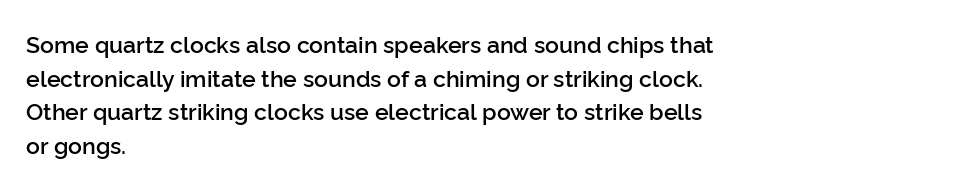
{"italic": "no", "bold": "semi", "underline": "no", "align": "left", "line_spacing": "normal", "line_spacing_ratio": 1.46, "letter_spacing": "normal", "letter_spacing_em": 0.0, "glyph_px": 23}
